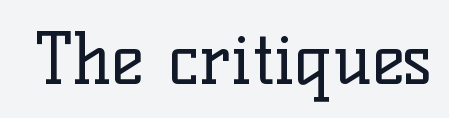
You can tell from the footed stems that serif type was used. The passage shown has conventional tracking throughout. Varying glyph widths throughout — classic text-font behaviour. Descender tails drop into unmarked territory.
